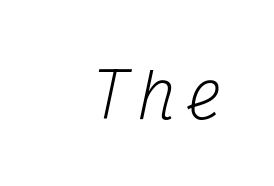
This sample has the even, mechanical cadence of fixed-width lettering. Compared with ordinary roman type, these characters are visibly tilted. Each row of text sits above clean, open space. Stroke thickness stays within the range of a standard reading face or lighter.
